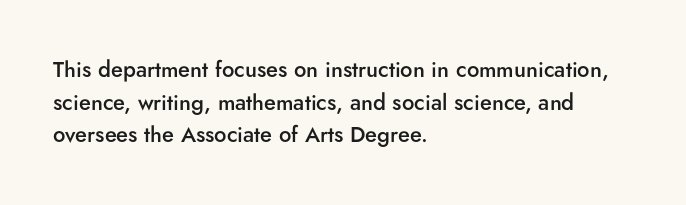
Q: Is the text bold? A: Semi-bold.
Q: Is the text italic (slanted)? A: No, it is upright.
Q: Is the text underlined? A: No.
Q: How is the paragraph aligned? A: Left-aligned.
Q: Is the spacing between letters normal or unusually wide? A: Normal.
Q: Is the spacing between lines tight, normal or loose? A: Normal.
